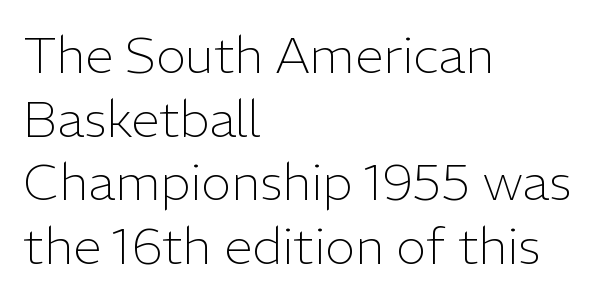
{"serif": "no", "italic": "no", "bold": "no", "weight": "light", "width": "normal", "stroke_contrast": "low", "x_height": "medium", "monospaced": "no", "underline": "no", "align": "left", "line_spacing": "normal", "line_spacing_ratio": 1.25, "letter_spacing": "normal", "letter_spacing_em": 0.0, "glyph_px": 51}
